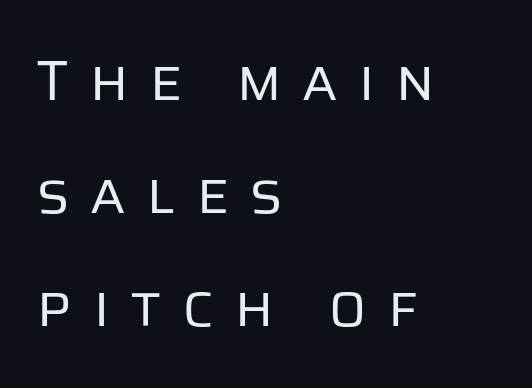
{"serif": "no", "italic": "no", "bold": "no", "weight": "regular", "width": "normal", "stroke_contrast": "low", "x_height": "large", "monospaced": "no", "underline": "no", "align": "left", "line_spacing": "loose", "line_spacing_ratio": 2.02, "letter_spacing": "wide", "letter_spacing_em": 0.36, "glyph_px": 56}
